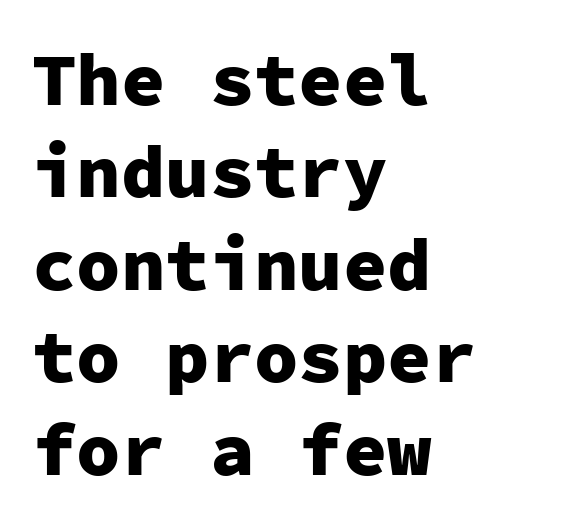
The image shows 74 px heavy sans-serif type, upright, monospaced; set left-aligned, normal line spacing (1.25x), normal letter spacing, not underlined; low stroke contrast and a medium x-height.
